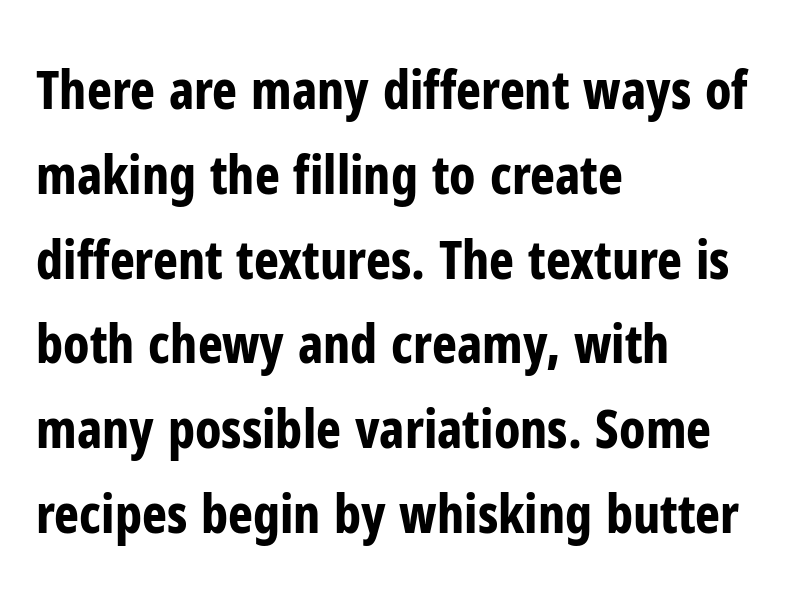
{"serif": "no", "italic": "no", "bold": "yes", "weight": "bold", "width": "condensed", "stroke_contrast": "low", "x_height": "medium", "monospaced": "no", "underline": "no", "align": "left", "line_spacing": "normal", "line_spacing_ratio": 1.6, "letter_spacing": "normal", "letter_spacing_em": 0.0, "glyph_px": 53}
